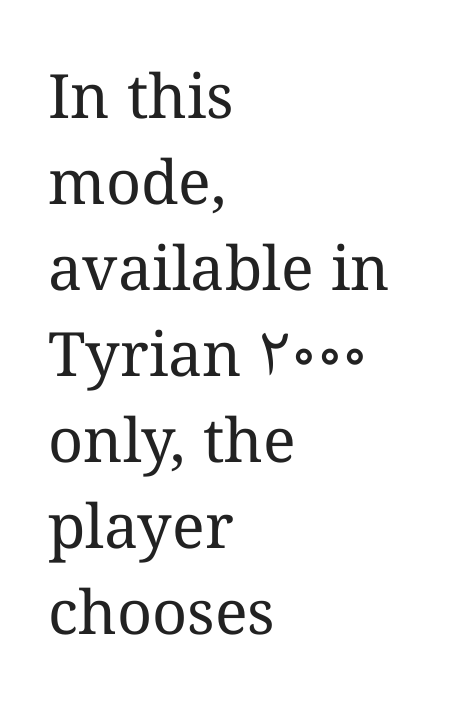
Normally led — the rows are evenly, conventionally spaced. This sample uses plain, unmodified letter spacing. Where is the straight margin? On the left. Think of a printed novel: that variable character pitch is what you see here.
